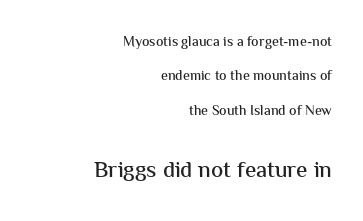
{"italic": "no", "underline": "no", "align": "right", "line_spacing": "loose", "line_spacing_ratio": 2.46, "letter_spacing": "normal", "letter_spacing_em": 0.0, "larger_block": "second", "size_ratio": 1.64, "glyph_px": 23}
